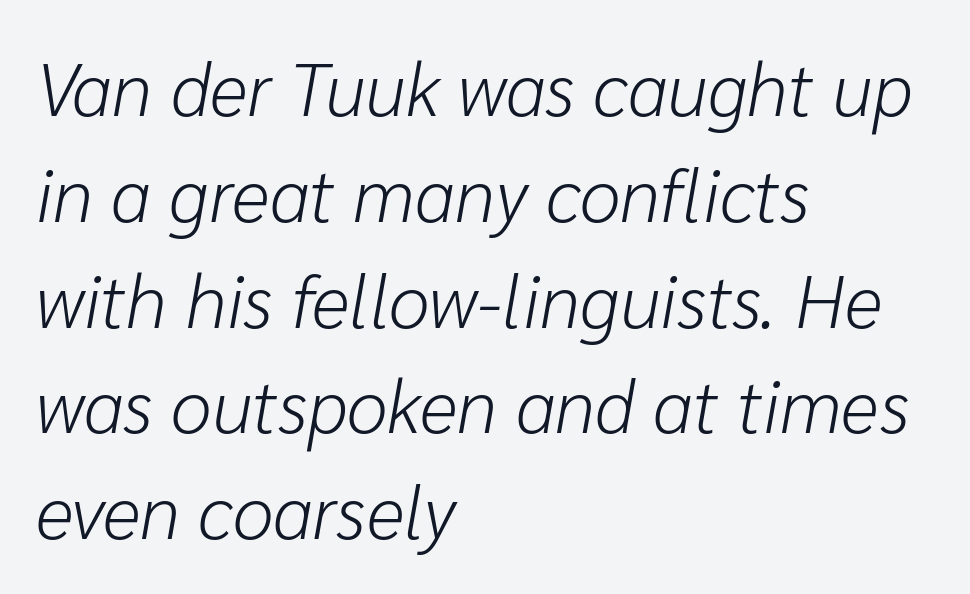
Q: Is the text bold? A: No.
Q: Is the text italic (slanted)? A: Yes, it leans right by about 10 degrees.
Q: Is the text underlined? A: No.
Q: How is the paragraph aligned? A: Left-aligned.
Q: Is the spacing between letters normal or unusually wide? A: Normal.
Q: Is the spacing between lines tight, normal or loose? A: Normal.
Q: Width (condensed, normal, or wide)? A: Normal.
Q: Stroke contrast? A: Low.
Q: x-height? A: Medium.
Q: Monospaced? A: No.
